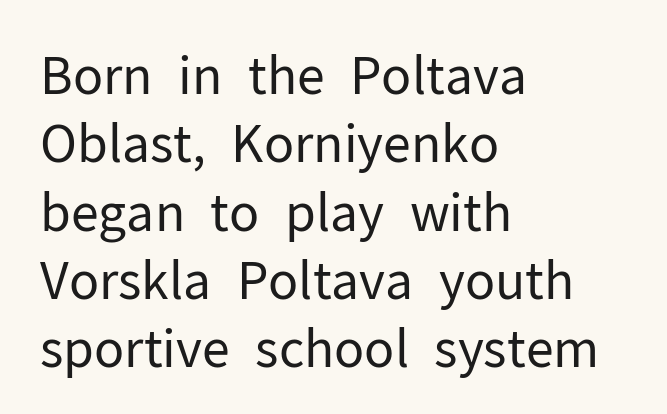
The image shows 51 px regular-weight sans-serif type, upright; set left-aligned, normal line spacing (1.34x), normal letter spacing, not underlined; low stroke contrast and a medium x-height.
